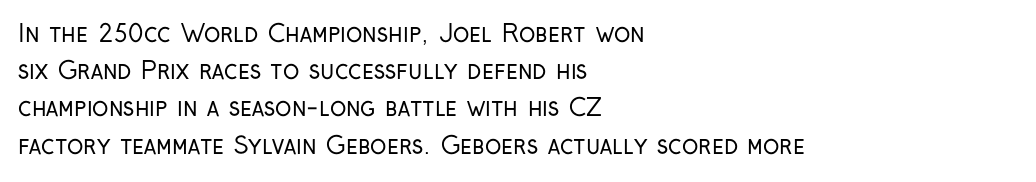
The image shows 24 px text type, upright; set left-aligned, normal line spacing (1.55x), normal letter spacing, not underlined.
